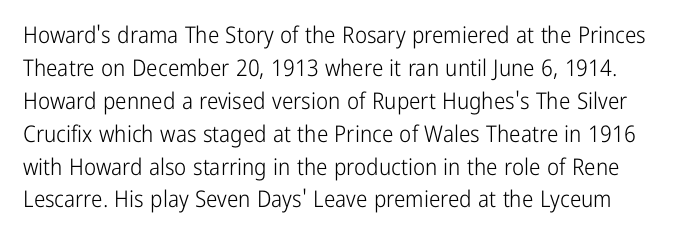
{"italic": "no", "bold": "no", "underline": "no", "line_spacing": "normal", "line_spacing_ratio": 1.43, "letter_spacing": "normal", "letter_spacing_em": 0.0, "glyph_px": 23}
